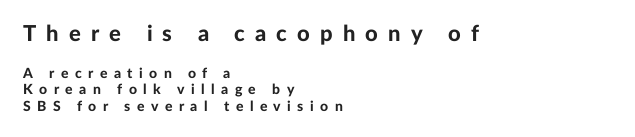
Q: Is the text bold? A: Yes.
Q: Is the text italic (slanted)? A: No, it is upright.
Q: Is the text underlined? A: No.
Q: How is the paragraph aligned? A: Left-aligned.
Q: Is the spacing between letters normal or unusually wide? A: Unusually wide.
Q: Which block of text is set in a larger size, the first (top) or the second (bottom)? A: The first (top) one.
